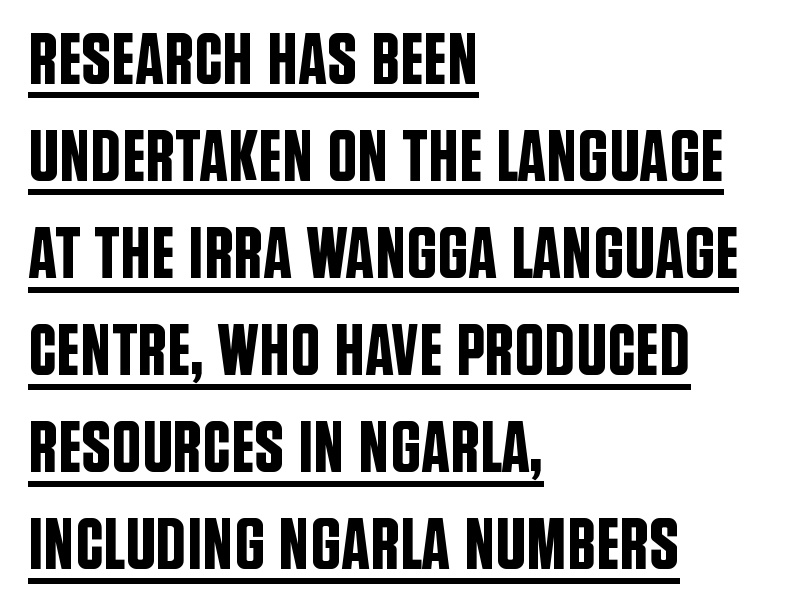
{"serif": "no", "italic": "no", "width": "condensed", "stroke_contrast": "low", "x_height": "large", "monospaced": "no", "underline": "yes", "align": "left", "line_spacing": "normal", "line_spacing_ratio": 1.33, "letter_spacing": "normal", "letter_spacing_em": 0.0, "glyph_px": 73}
